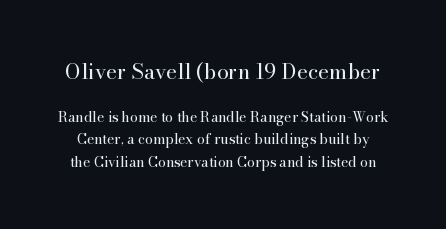
Glance below the letters and you will spot only blank space. No extra tracking has been applied to these lines. The lettering stays uniformly vertical, giving the passage a roman look. The leading is moderate, giving the passage an even texture. Counters stay open thanks to moderate or lighter strokes.
